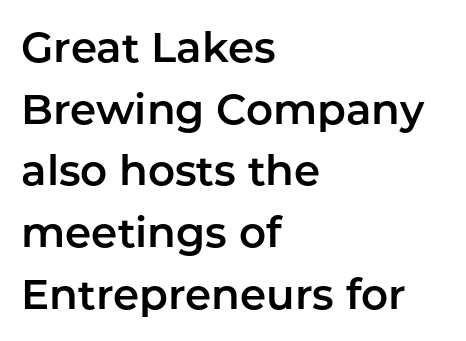
Every character sits straight up, as roman type does. In terms of letterform style, serifs are entirely absent. Where is the straight margin? On the left. Baseline-to-baseline distance is the conventional proportion of letter height. Looks like regular typesetting: each glyph gets only the width it needs.
